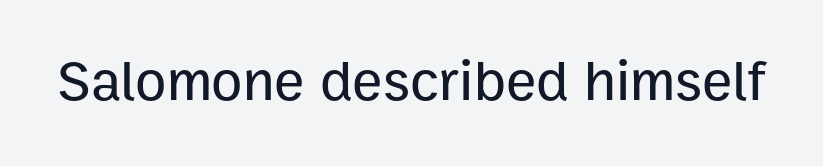
{"serif": "no", "italic": "no", "width": "normal", "stroke_contrast": "low", "x_height": "medium", "monospaced": "no", "underline": "no", "letter_spacing": "normal", "letter_spacing_em": 0.0, "glyph_px": 57}
